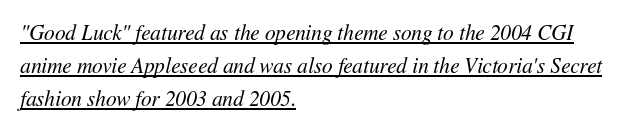
The image shows 21 px text type, italic (leaning right); set left-aligned, normal line spacing (1.57x), normal letter spacing, underlined.
